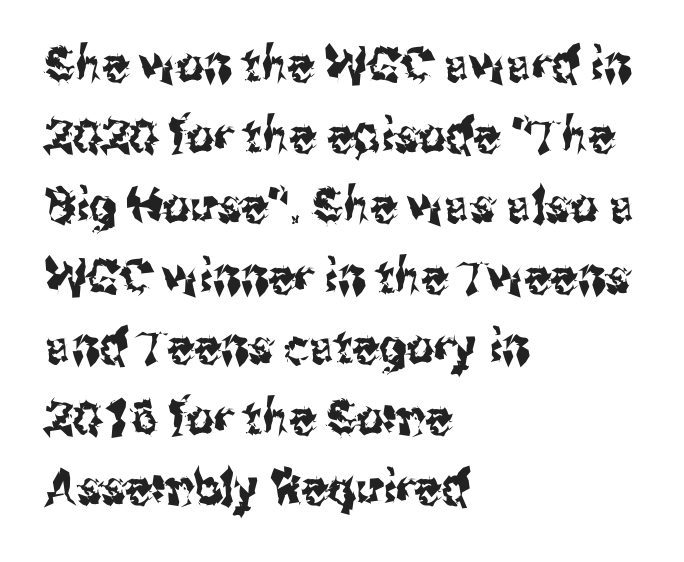
The image shows 48 px condensed sans-serif type, upright; set left-aligned, normal line spacing (1.47x), normal letter spacing, not underlined; medium stroke contrast and a medium x-height.
